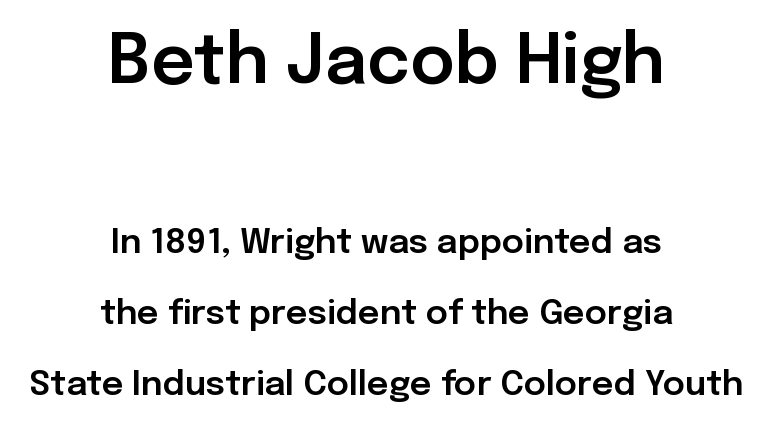
The image shows 68 px sans-serif type, upright; set centered, loose line spacing (2.09x), normal letter spacing, not underlined; the first (top) block is 2.0x larger; low stroke contrast and a medium x-height.
